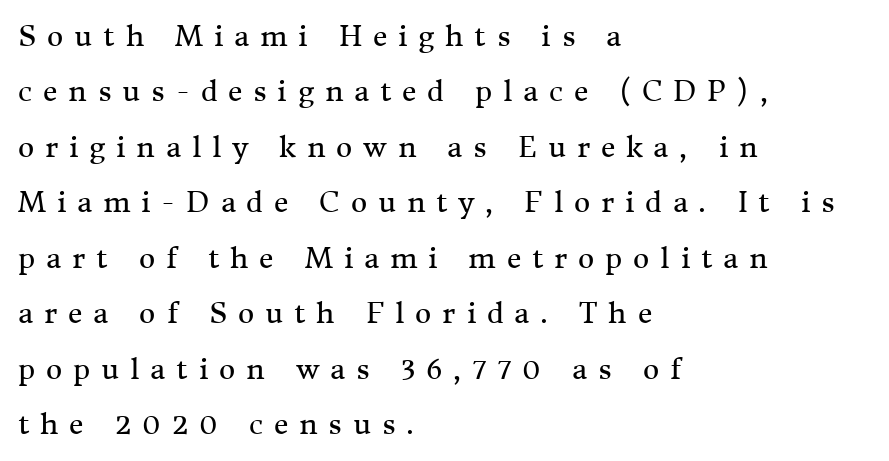
The image shows 28 px regular-weight serif type, upright; set left-aligned, loose line spacing (1.98x), unusually wide letter spacing (+0.39 em), not underlined; medium stroke contrast and a medium x-height.
